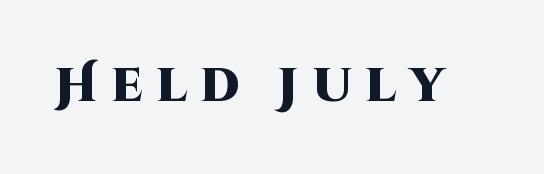
The image shows 47 px heavy sans-serif type, upright; set unusually wide letter spacing (+0.29 em), not underlined; high stroke contrast and a large x-height.
